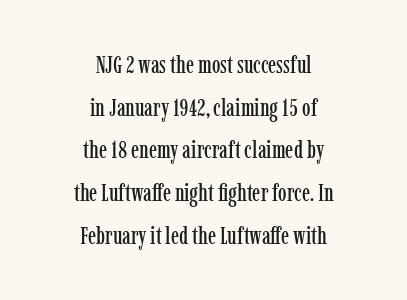
Each line is balanced around a shared central axis. Rule under the text: the space is simply empty. In terms of posture, this sample is upright. How are the letters spaced? Ordinarily, with no added tracking.
